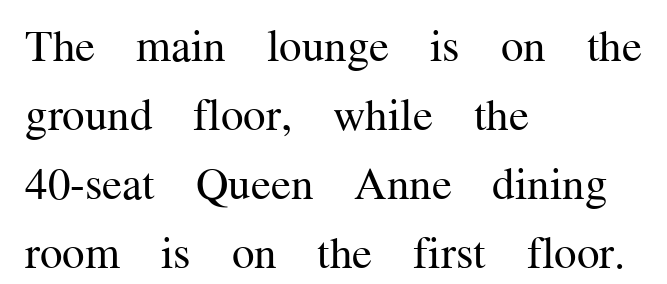
Q: Is the text bold? A: No.
Q: Is the text italic (slanted)? A: No, it is upright.
Q: Is the typeface a serif or a sans-serif typeface? A: Serif.
Q: Is the text underlined? A: No.
Q: How is the paragraph aligned? A: Left-aligned.
Q: Is the spacing between letters normal or unusually wide? A: Normal.
Q: Is the spacing between lines tight, normal or loose? A: Normal.
Q: Width (condensed, normal, or wide)? A: Normal.
Q: Stroke contrast? A: Medium.
Q: x-height? A: Medium.
Q: Monospaced? A: No.
